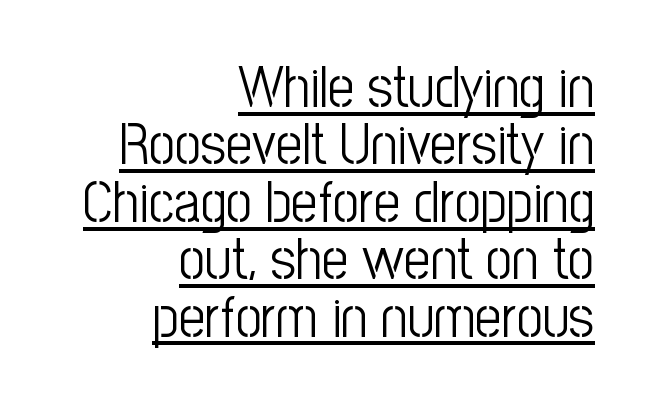
{"serif": "no", "italic": "no", "bold": "no", "weight": "light", "width": "condensed", "stroke_contrast": "low", "x_height": "medium", "monospaced": "no", "underline": "yes", "align": "right", "line_spacing": "tight", "line_spacing_ratio": 0.99, "letter_spacing": "normal", "letter_spacing_em": 0.0, "glyph_px": 58}
